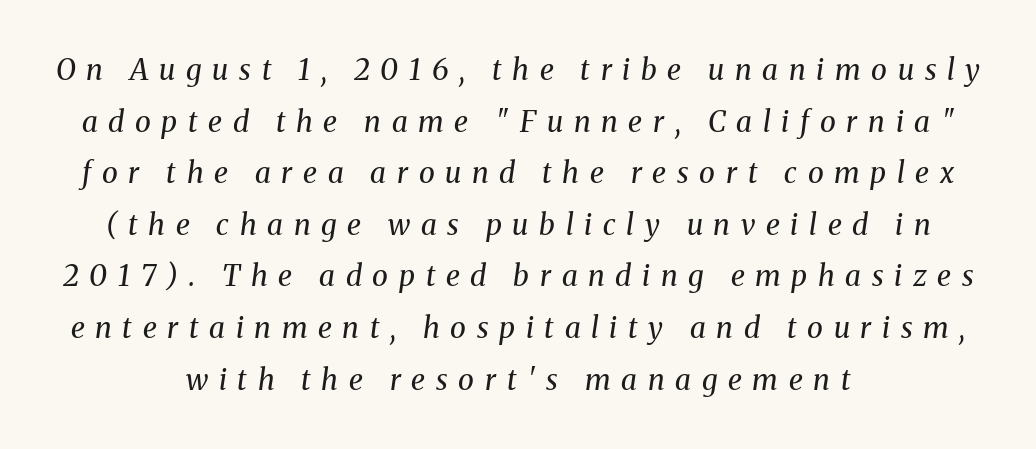
The image shows 29 px regular-weight serif type, italic (leaning right); set centered, line spacing 1.78x, unusually wide letter spacing (+0.37 em), not underlined; medium stroke contrast and a medium x-height.
